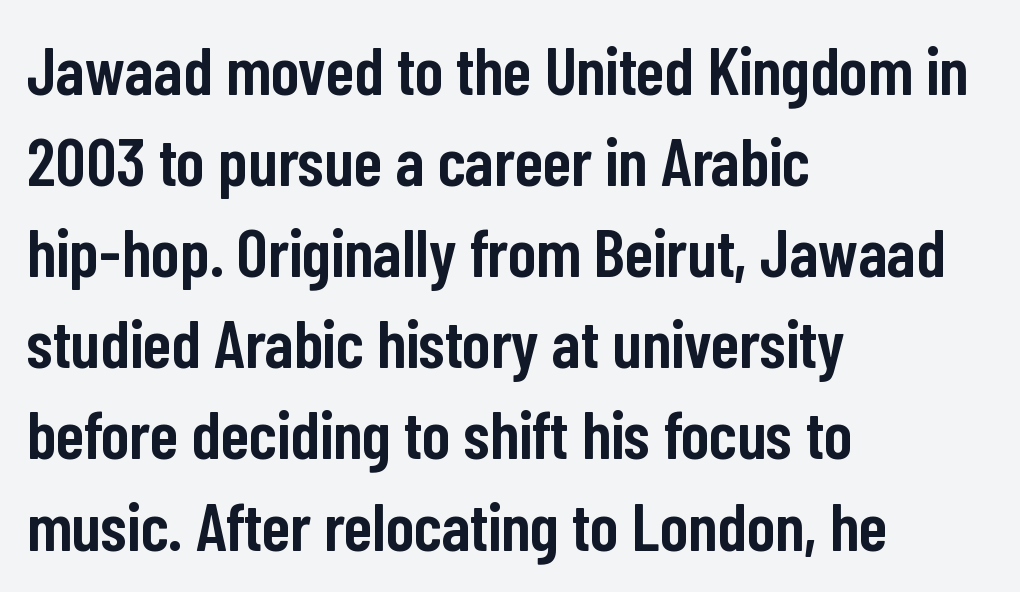
Q: Is the text bold? A: Semi-bold.
Q: Is the text italic (slanted)? A: No, it is upright.
Q: Is the typeface a serif or a sans-serif typeface? A: Sans-serif.
Q: Is the text underlined? A: No.
Q: How is the paragraph aligned? A: Left-aligned.
Q: Is the spacing between letters normal or unusually wide? A: Normal.
Q: Is the spacing between lines tight, normal or loose? A: Normal.
Q: Width (condensed, normal, or wide)? A: Condensed.
Q: Stroke contrast? A: Low.
Q: x-height? A: Medium.
Q: Monospaced? A: No.
